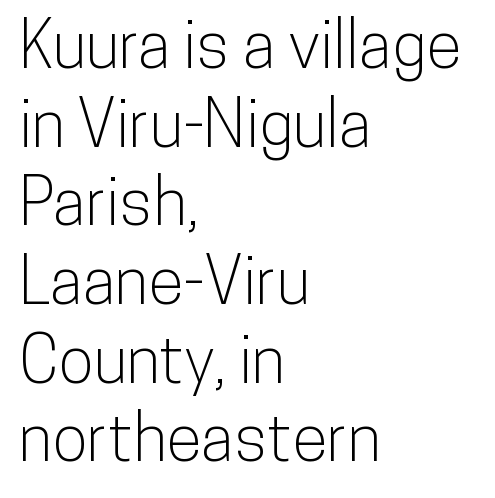
{"serif": "no", "italic": "no", "width": "condensed", "stroke_contrast": "low", "x_height": "medium", "monospaced": "no", "underline": "no", "align": "left", "line_spacing_ratio": 1.21, "letter_spacing": "normal", "letter_spacing_em": 0.0, "glyph_px": 65}
